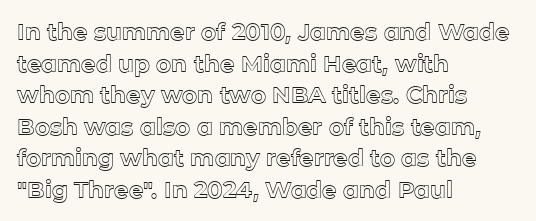
The letterforms sit shoulder to shoulder at normal distance. The paragraph has a hard left edge and a soft right edge. A clean baseline with only descenders dipping below it. No italicization has been applied; the sample stays upright.
